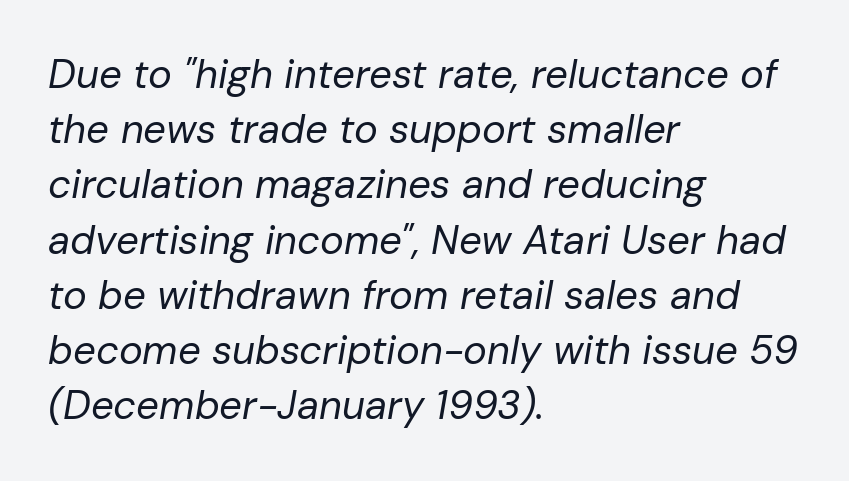
Q: Is the text bold? A: No.
Q: Is the text italic (slanted)? A: Yes, it leans right by about 10 degrees.
Q: Is the text underlined? A: No.
Q: How is the paragraph aligned? A: Left-aligned.
Q: Is the spacing between letters normal or unusually wide? A: Normal.
Q: Is the spacing between lines tight, normal or loose? A: Normal.
Q: Width (condensed, normal, or wide)? A: Normal.
Q: Stroke contrast? A: Low.
Q: x-height? A: Medium.
Q: Monospaced? A: No.
